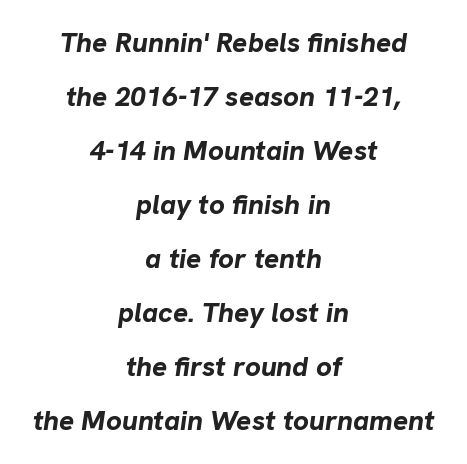
The image shows 28 px bold type, italic (leaning right); set centered, loose line spacing (1.93x), normal letter spacing, not underlined; low stroke contrast and a medium x-height.
